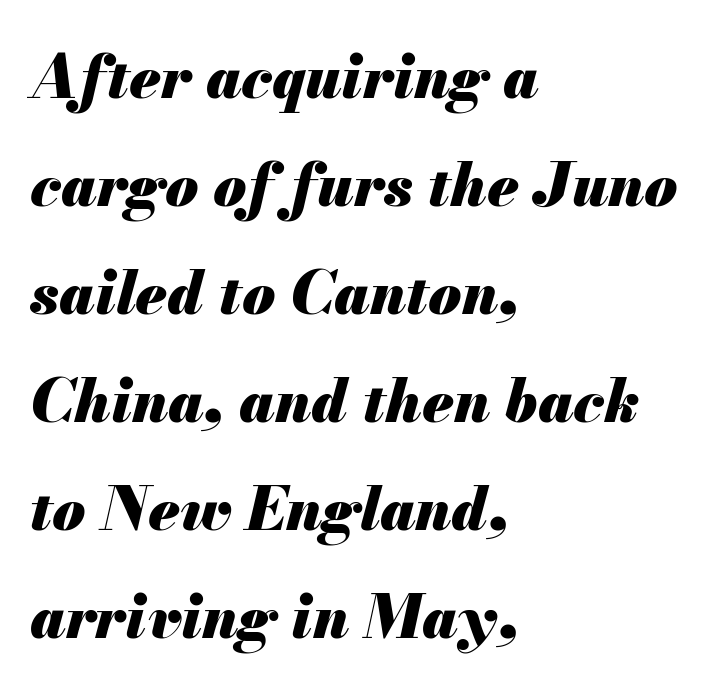
{"italic": "yes", "lean": "right", "slant_degrees": 13, "bold": "yes", "weight": "heavy", "width": "normal", "stroke_contrast": "medium", "x_height": "small", "monospaced": "no", "underline": "no", "align": "left", "line_spacing_ratio": 1.8, "letter_spacing": "normal", "letter_spacing_em": 0.0, "glyph_px": 60}
